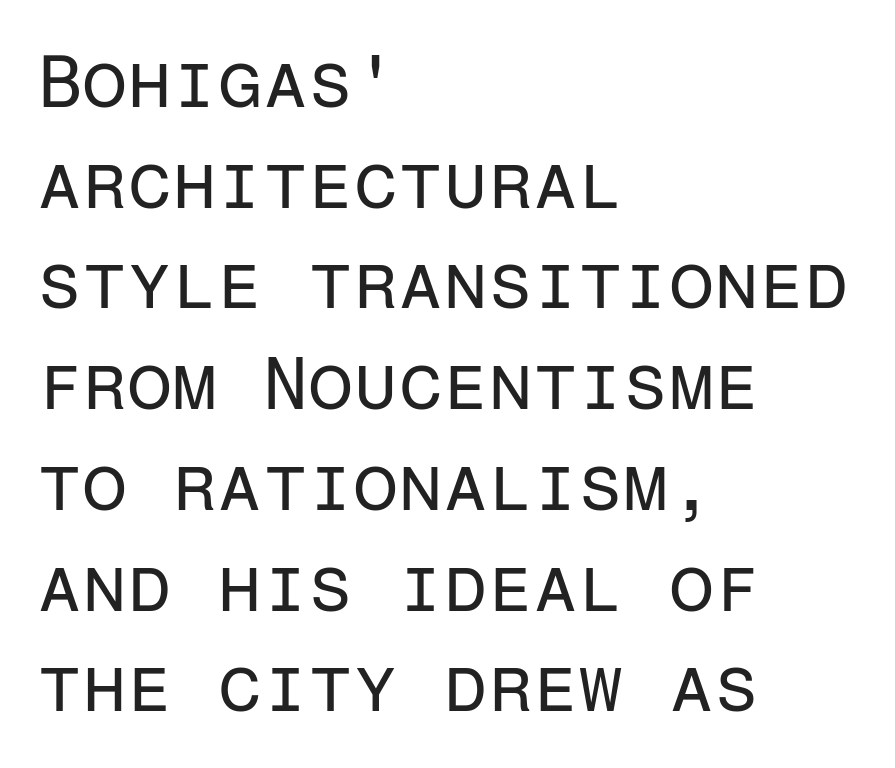
Vertically, the passage feels balanced, rows spaced as you'd expect. To sum up the face: it is a sans, with no serifs. When letters stand straight like this, we call the style roman or upright. Horizontal alignment here is leftward, the default for most running prose. Nothing unusual about the tracking: characters are spaced as the font intends. Clear beneath every line of the passage.
